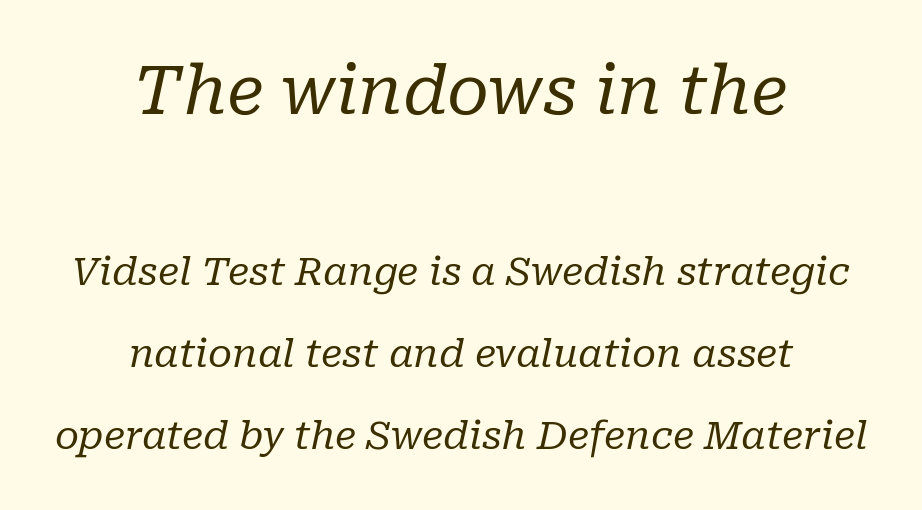
Q: Is the text bold? A: No.
Q: Is the text italic (slanted)? A: Yes, it leans right by about 10 degrees.
Q: Is the typeface a serif or a sans-serif typeface? A: Serif.
Q: Is the text underlined? A: No.
Q: How is the paragraph aligned? A: Centered.
Q: Is the spacing between letters normal or unusually wide? A: Normal.
Q: Is the spacing between lines tight, normal or loose? A: Loose.
Q: Which block of text is set in a larger size, the first (top) or the second (bottom)? A: The first (top) one.
Q: Width (condensed, normal, or wide)? A: Normal.
Q: Stroke contrast? A: Low.
Q: x-height? A: Medium.
Q: Monospaced? A: No.
